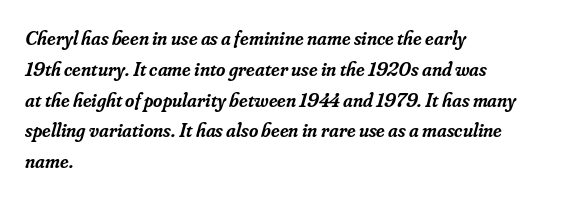
{"italic": "yes", "lean": "right", "slant_degrees": 16, "bold": "semi", "underline": "no", "align": "left", "line_spacing": "normal", "line_spacing_ratio": 1.54, "letter_spacing": "normal", "letter_spacing_em": 0.0, "glyph_px": 20}
